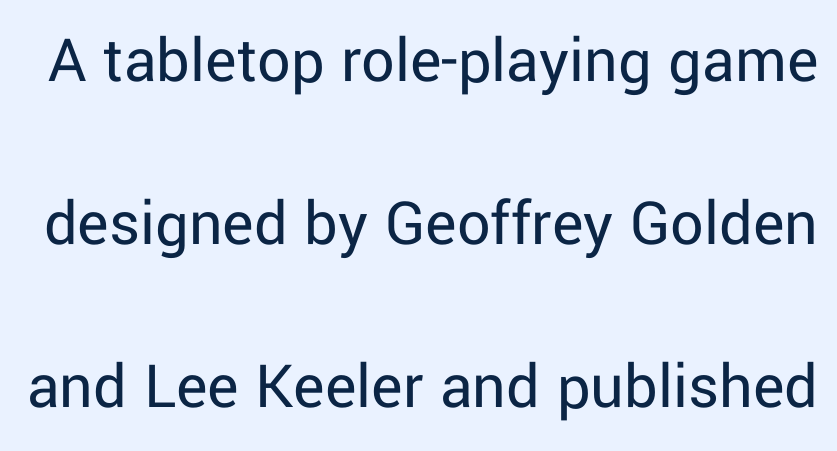
Characters remain perfectly vertical along every line. Spacing verdict: proportional, widths tailored to each character. Decoration check: the copy has no underline. The font is comparable to plain body text, perhaps lighter. Does the type have serifs? No, each stem ends abruptly.
